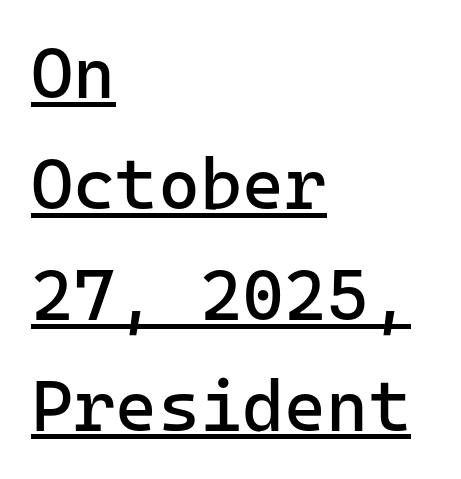
The image shows 72 px regular-weight sans-serif type, upright; set left-aligned, normal line spacing (1.54x), normal letter spacing, underlined; low stroke contrast and a medium x-height.
